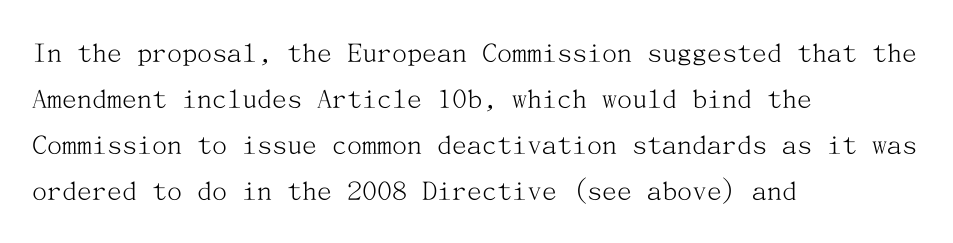
The horizontal fit of the characters is conventional and even. The typesetting does not lean heavy: it is not bold. Is this a sans? No — the strokes have serifs. The rendering anchors every line to the left-hand side. No word sits above an underline.
